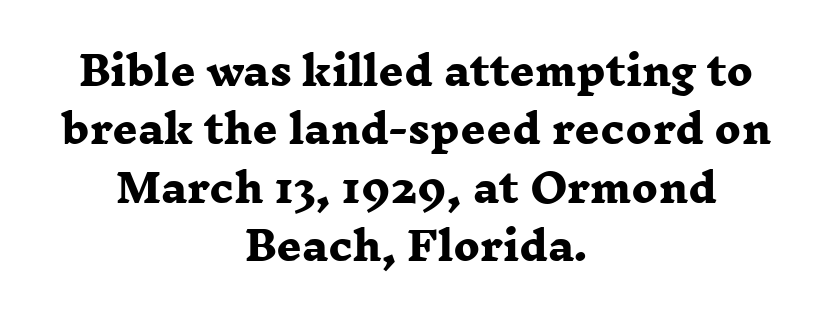
Q: Is the text bold? A: Yes.
Q: Is the typeface a serif or a sans-serif typeface? A: Serif.
Q: Is the text underlined? A: No.
Q: How is the paragraph aligned? A: Centered.
Q: Is the spacing between letters normal or unusually wide? A: Normal.
Q: Is the spacing between lines tight, normal or loose? A: Normal.
Q: Width (condensed, normal, or wide)? A: Wide.
Q: Stroke contrast? A: Low.
Q: x-height? A: Medium.
Q: Monospaced? A: No.
